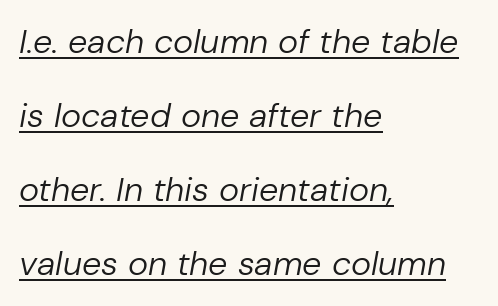
The image shows 34 px regular-weight type, italic (leaning right); set left-aligned, loose line spacing (2.18x), normal letter spacing, underlined; low stroke contrast and a medium x-height.
